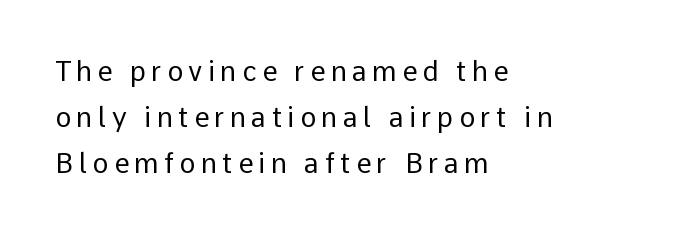
{"italic": "no", "bold": "no", "underline": "no", "align": "left", "line_spacing_ratio": 1.71, "letter_spacing": "wide", "letter_spacing_em": 0.2, "glyph_px": 27}
